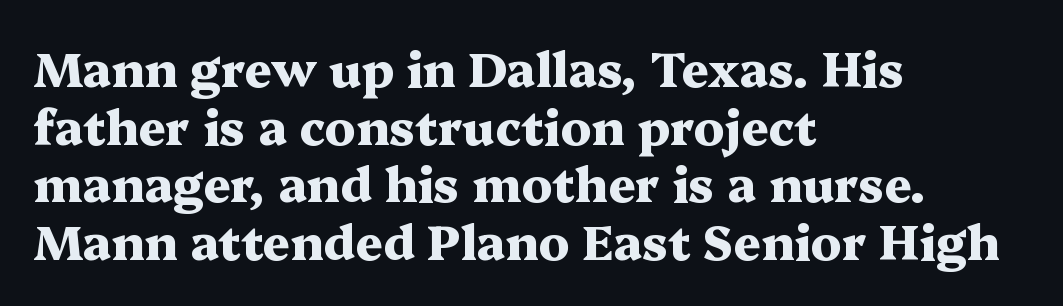
Here the designer chose a conventional face with non-uniform glyph widths. Notice how thick the strokes are: this is what a full bold looks like. Unlike italic type, these characters show no tilt at all. Rule under the text: the space is simply empty.
